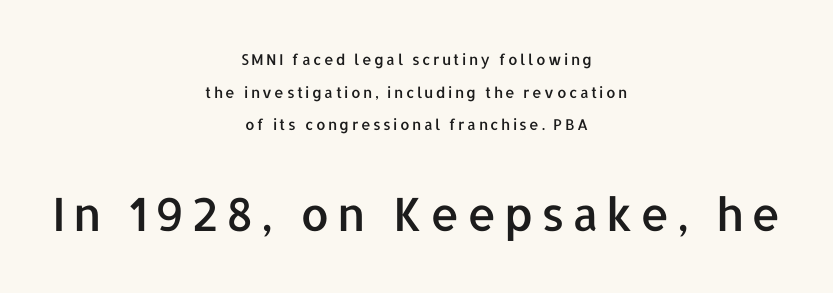
Q: Is the text italic (slanted)? A: No, it is upright.
Q: Is the typeface a serif or a sans-serif typeface? A: Sans-serif.
Q: Is the text underlined? A: No.
Q: How is the paragraph aligned? A: Centered.
Q: Is the spacing between lines tight, normal or loose? A: Loose.
Q: Which block of text is set in a larger size, the first (top) or the second (bottom)? A: The second (bottom) one.
Q: Width (condensed, normal, or wide)? A: Normal.
Q: Stroke contrast? A: Low.
Q: x-height? A: Medium.
Q: Monospaced? A: No.
